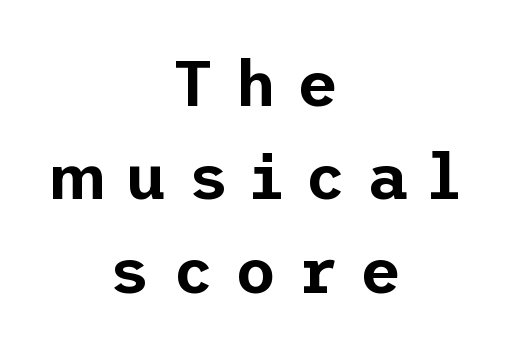
{"serif": "no", "italic": "no", "width": "normal", "stroke_contrast": "low", "x_height": "medium", "underline": "no", "align": "center", "line_spacing": "normal", "line_spacing_ratio": 1.46, "letter_spacing": "wide", "letter_spacing_em": 0.33, "glyph_px": 64}
